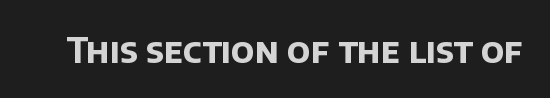
The image shows 34 px bold sans-serif type; set normal letter spacing, not underlined; low stroke contrast and a large x-height.
